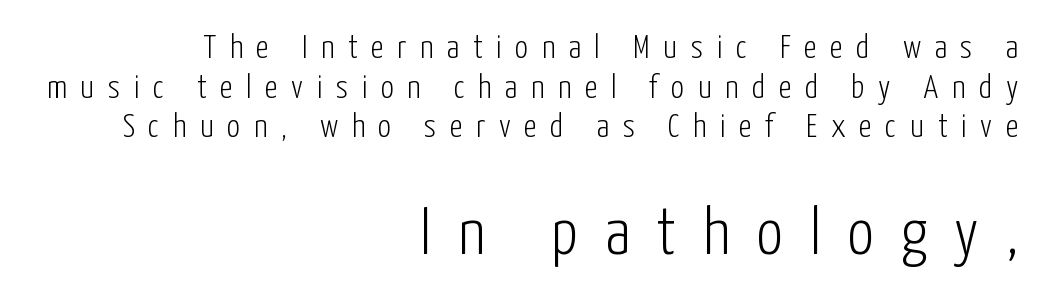
Q: Is the text bold? A: No.
Q: Is the text italic (slanted)? A: No, it is upright.
Q: Is the typeface a serif or a sans-serif typeface? A: Sans-serif.
Q: Is the text underlined? A: No.
Q: How is the paragraph aligned? A: Right-aligned.
Q: Is the spacing between letters normal or unusually wide? A: Unusually wide.
Q: Which block of text is set in a larger size, the first (top) or the second (bottom)? A: The second (bottom) one.
Q: Width (condensed, normal, or wide)? A: Condensed.
Q: Stroke contrast? A: Low.
Q: x-height? A: Medium.
Q: Monospaced? A: No.
